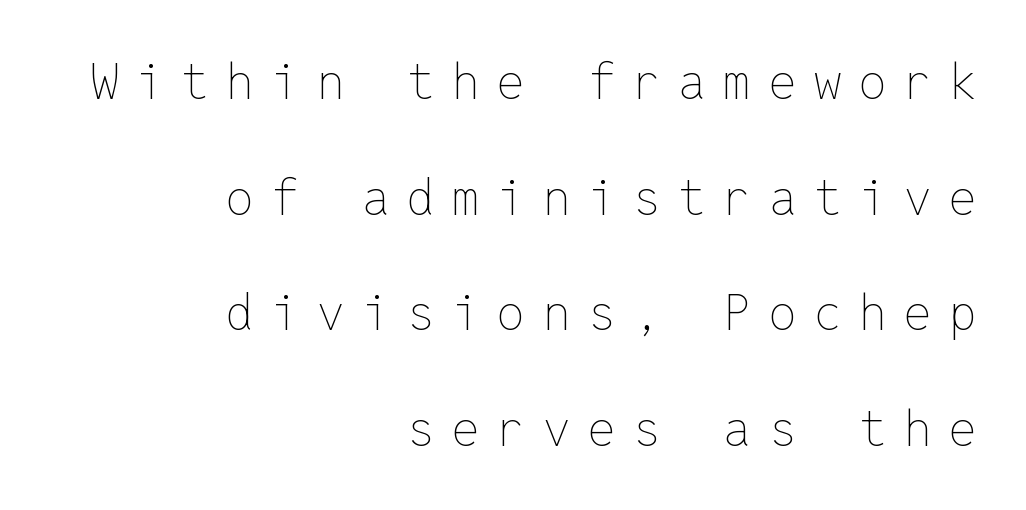
{"italic": "no", "bold": "no", "weight": "thin", "width": "normal", "stroke_contrast": "low", "x_height": "medium", "monospaced": "yes", "underline": "no", "align": "right", "line_spacing": "loose", "line_spacing_ratio": 2.36, "letter_spacing": "wide", "letter_spacing_em": 0.36, "glyph_px": 49}
